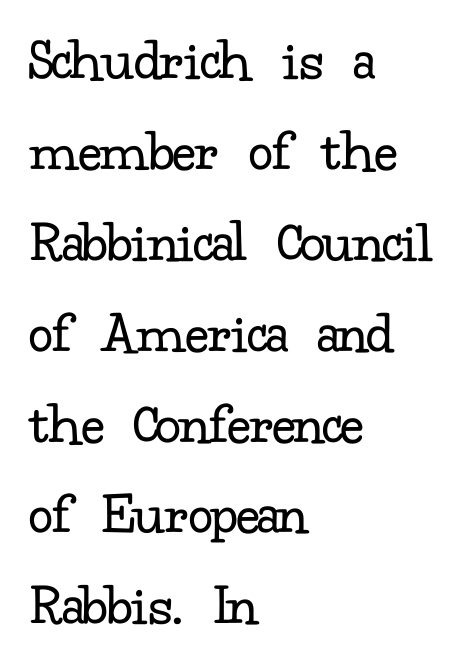
The image shows 61 px regular-weight serif type, upright; set left-aligned, normal line spacing (1.49x), normal letter spacing, not underlined; low stroke contrast and a small x-height.
